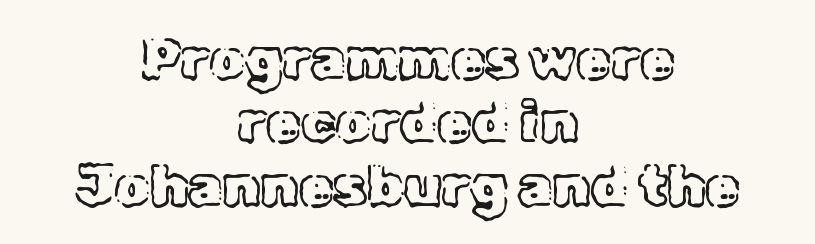
Q: Is the text italic (slanted)? A: No, it is upright.
Q: Is the text underlined? A: No.
Q: How is the paragraph aligned? A: Centered.
Q: Is the spacing between letters normal or unusually wide? A: Normal.
Q: Is the spacing between lines tight, normal or loose? A: Tight.
Q: Width (condensed, normal, or wide)? A: Normal.
Q: x-height? A: Medium.
Q: Monospaced? A: No.
